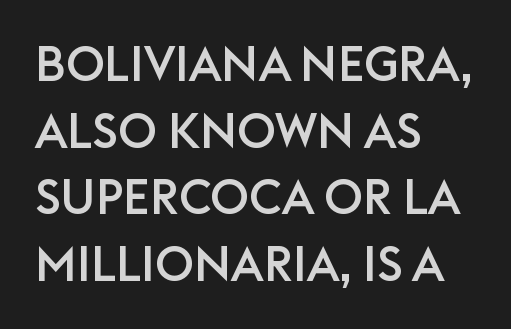
{"serif": "no", "italic": "no", "width": "normal", "stroke_contrast": "low", "x_height": "large", "monospaced": "no", "underline": "no", "align": "left", "line_spacing": "normal", "line_spacing_ratio": 1.39, "letter_spacing": "normal", "letter_spacing_em": 0.0, "glyph_px": 48}
